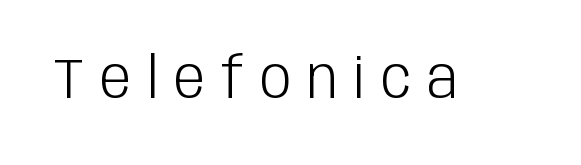
The image shows 56 px light, condensed sans-serif type, upright; set unusually wide letter spacing (+0.28 em), not underlined; low stroke contrast and a large x-height.
